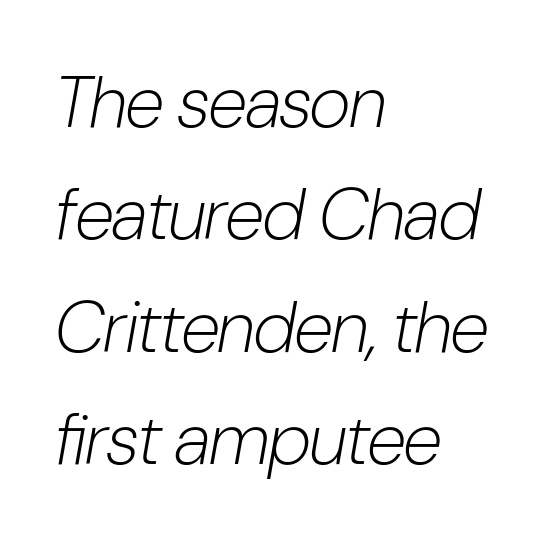
The image shows 72 px light, condensed type, italic (leaning right); set left-aligned, normal line spacing (1.56x), normal letter spacing, not underlined; low stroke contrast and a medium x-height.
